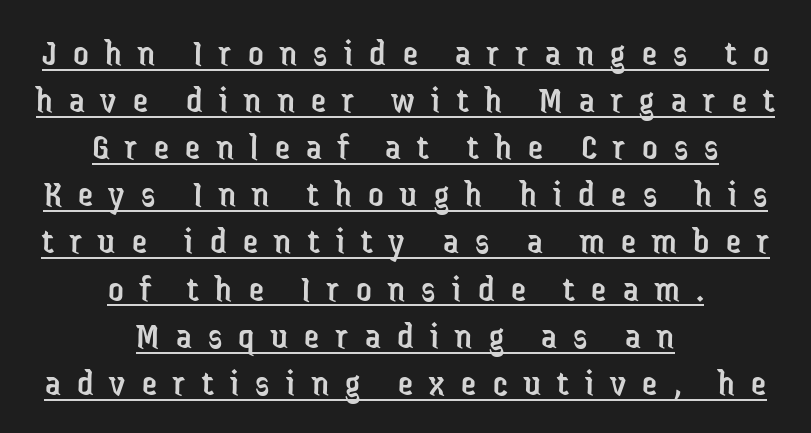
This rendering features underlined lettering. Both edges are ragged and mirror each other, which tells us the setting is centered. Type style note: lacks serifs. Is the stroke heavy? The answer is a plain regular-or-lighter. Posture: vertical.
